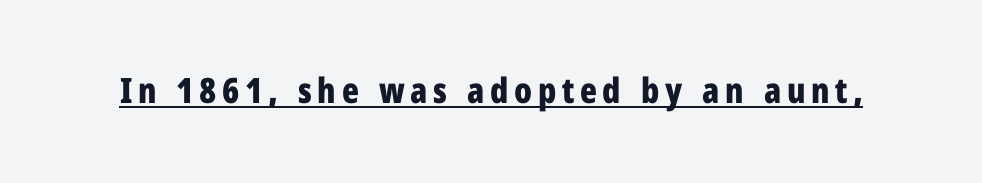
Q: Is the text bold? A: Yes.
Q: Is the text italic (slanted)? A: No, it is upright.
Q: Is the typeface a serif or a sans-serif typeface? A: Sans-serif.
Q: Is the text underlined? A: Yes.
Q: Width (condensed, normal, or wide)? A: Condensed.
Q: Stroke contrast? A: Low.
Q: x-height? A: Medium.
Q: Monospaced? A: No.
